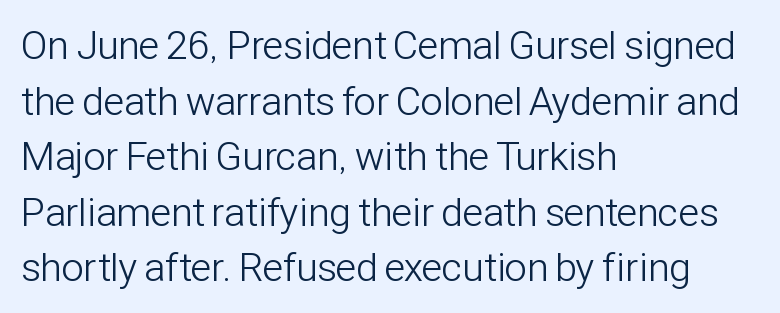
{"serif": "no", "italic": "no", "bold": "no", "weight": "light", "width": "condensed", "stroke_contrast": "low", "x_height": "medium", "monospaced": "no", "underline": "no", "align": "left", "line_spacing": "normal", "line_spacing_ratio": 1.39, "letter_spacing": "normal", "letter_spacing_em": 0.0, "glyph_px": 40}
